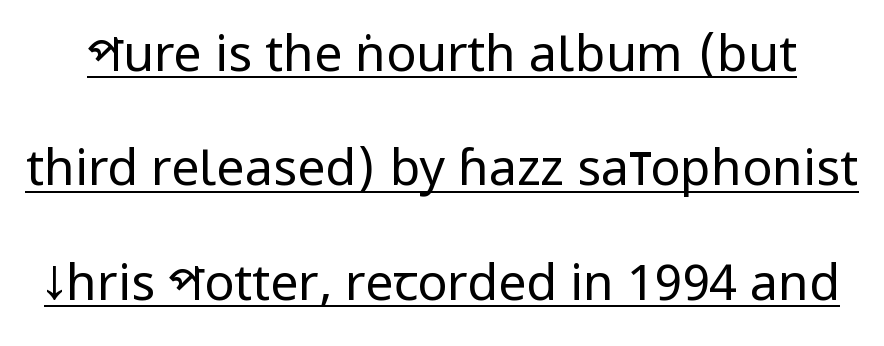
{"serif": "no", "italic": "no", "bold": "no", "weight": "regular", "width": "condensed", "stroke_contrast": "low", "x_height": "large", "monospaced": "no", "underline": "yes", "line_spacing": "loose", "line_spacing_ratio": 2.29, "letter_spacing": "normal", "letter_spacing_em": 0.0, "glyph_px": 50}
